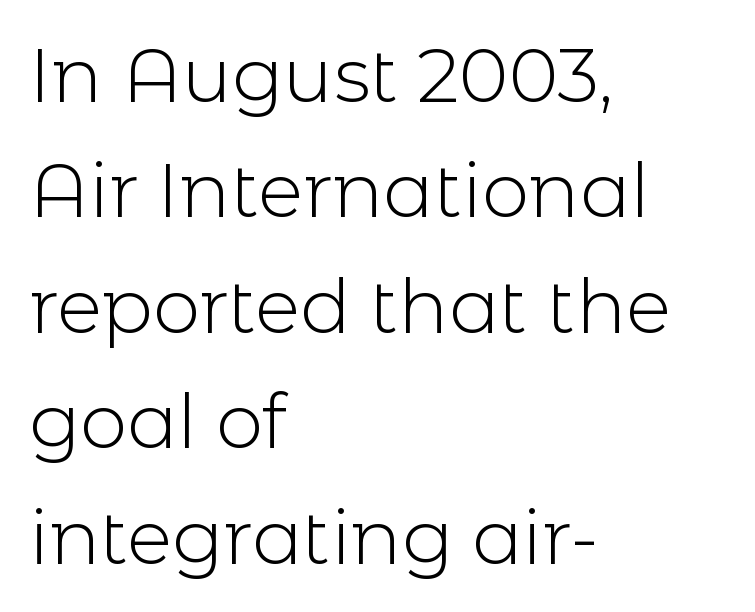
{"serif": "no", "italic": "no", "bold": "no", "weight": "light", "width": "normal", "x_height": "medium", "monospaced": "no", "underline": "no", "align": "left", "line_spacing": "normal", "line_spacing_ratio": 1.54, "letter_spacing": "normal", "letter_spacing_em": 0.0, "glyph_px": 75}
